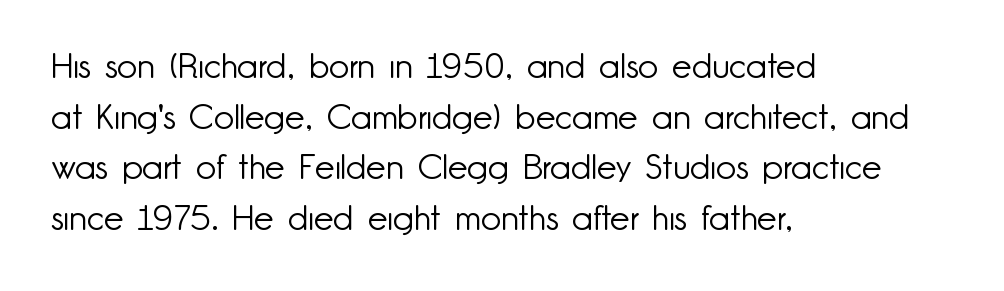
{"serif": "no", "italic": "no", "bold": "no", "weight": "light", "width": "normal", "stroke_contrast": "low", "x_height": "small", "monospaced": "no", "underline": "no", "align": "left", "line_spacing": "normal", "line_spacing_ratio": 1.45, "letter_spacing": "normal", "letter_spacing_em": 0.0, "glyph_px": 35}
